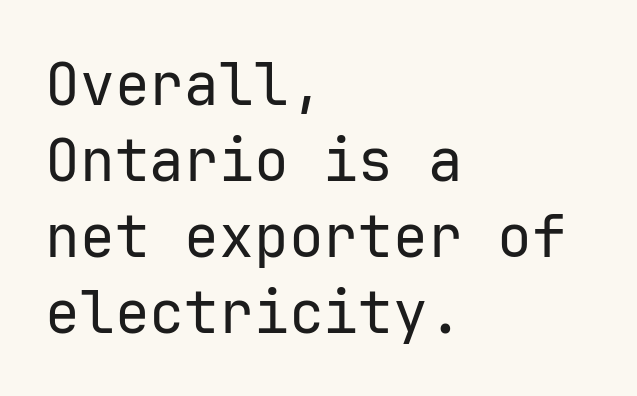
Q: Is the text bold? A: No.
Q: Is the text italic (slanted)? A: No, it is upright.
Q: Is the typeface a serif or a sans-serif typeface? A: Sans-serif.
Q: Is the text underlined? A: No.
Q: How is the paragraph aligned? A: Left-aligned.
Q: Is the spacing between letters normal or unusually wide? A: Normal.
Q: Is the spacing between lines tight, normal or loose? A: Normal.
Q: Width (condensed, normal, or wide)? A: Normal.
Q: Stroke contrast? A: Low.
Q: x-height? A: Medium.
Q: Monospaced? A: Yes.
